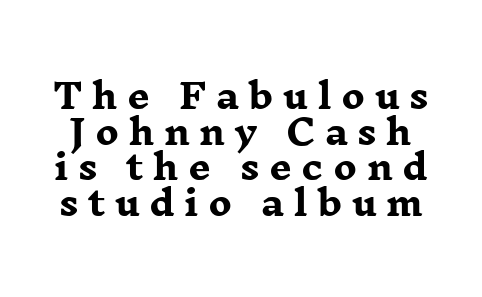
Line spacing here is tight. Letters rest on an invisible, unmarked baseline. This sample has the flowing, uneven cadence of proportional lettering. Heft: maximum for text — a bold.
